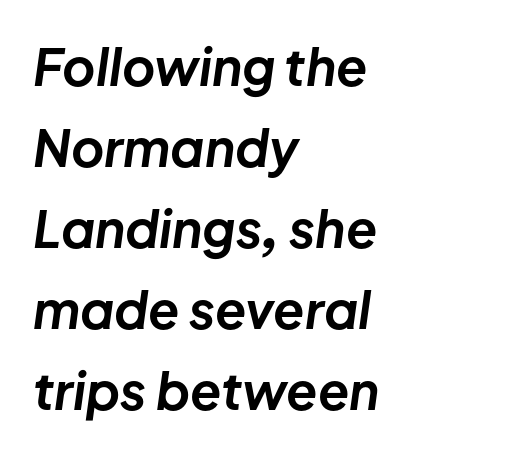
{"italic": "yes", "lean": "right", "slant_degrees": 8, "bold": "yes", "weight": "bold", "width": "normal", "stroke_contrast": "low", "x_height": "medium", "monospaced": "no", "underline": "no", "align": "left", "line_spacing": "normal", "line_spacing_ratio": 1.59, "letter_spacing": "normal", "letter_spacing_em": 0.0, "glyph_px": 51}
